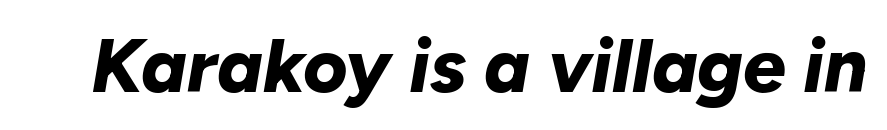
On the weight axis this lands at bold, roughly 700. Rendered with sloped, italic letterforms. This rendering leaves character spacing at its baseline value. Unmarked baselines from the first word to the last. Proportional: the letters do not fall into vertical columns.
